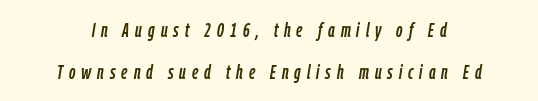
Q: Is the text italic (slanted)? A: Yes, it leans right by about 9 degrees.
Q: Is the text underlined? A: No.
Q: How is the paragraph aligned? A: Centered.
Q: Is the spacing between letters normal or unusually wide? A: Unusually wide.
Q: Is the spacing between lines tight, normal or loose? A: Loose.
